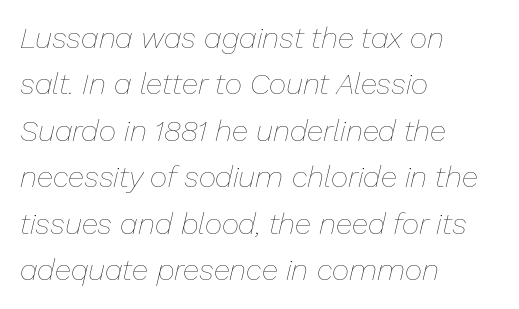
The image shows 30 px thin type, italic (leaning right); set left-aligned, normal line spacing (1.55x), normal letter spacing, not underlined; low stroke contrast and a medium x-height.
